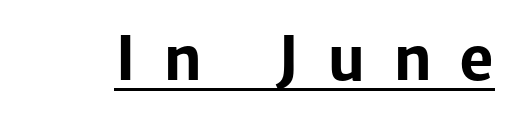
Is this a fixed-width face? No — the glyphs have proportional, varying widths. Unlike italic type, these characters show no tilt at all. The passage shown is typeset with a sans-serif family. Every word sits above its own underline.
